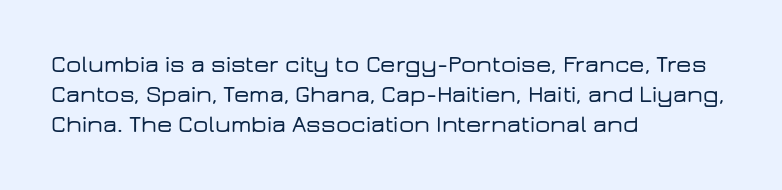
{"italic": "no", "underline": "no", "align": "left", "line_spacing": "normal", "line_spacing_ratio": 1.25, "letter_spacing": "normal", "letter_spacing_em": 0.0, "glyph_px": 24}
